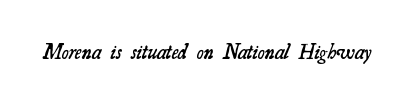
Q: Is the text bold? A: Semi-bold.
Q: Is the text underlined? A: No.
Q: Is the spacing between letters normal or unusually wide? A: Normal.
